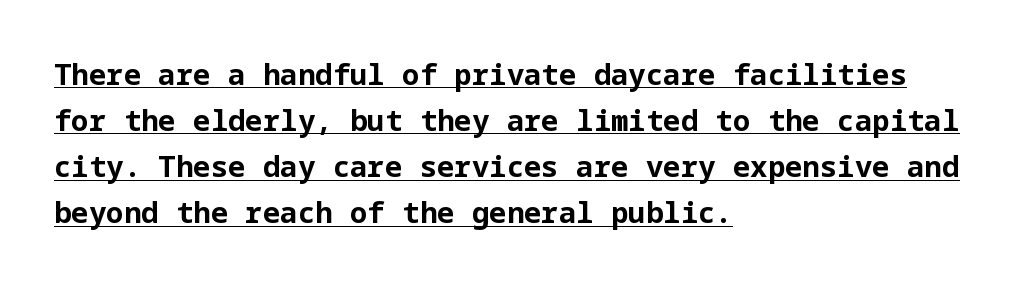
One-word summary of the alignment: left. On the weight axis this lands at bold, roughly 700. Default kerning and tracking; the words read as compact shapes. A roman cut, with each character standing at attention.
